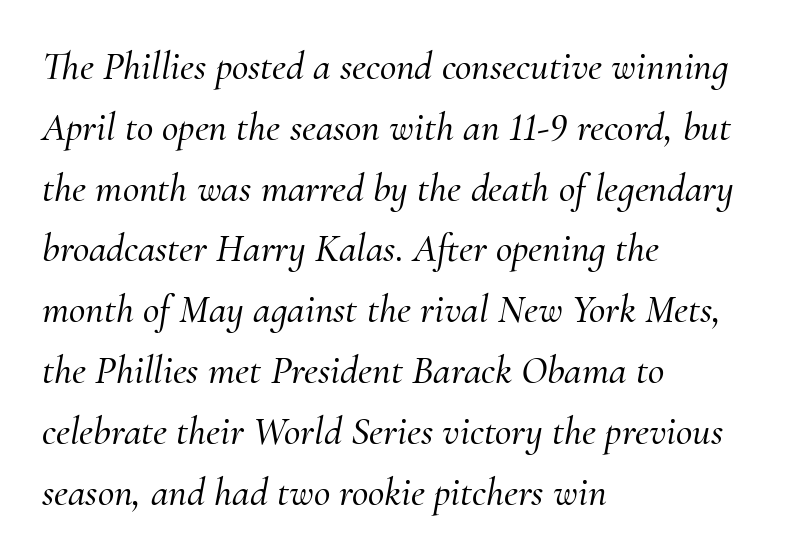
The foot of each line stays bare and open. Do the characters align in a grid? No, the font is proportional. The lettering tilts uniformly, giving the passage an italic look. In terms of leading, this rendering sits right in the middle.
